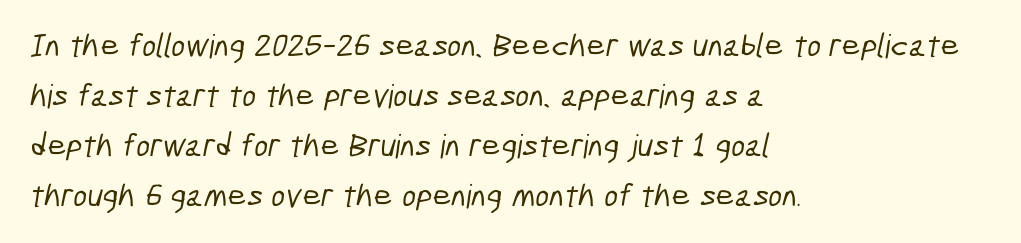
The image shows 33 px condensed sans-serif type; set left-aligned, normal line spacing (1.52x), normal letter spacing, not underlined; low stroke contrast and a medium x-height.
